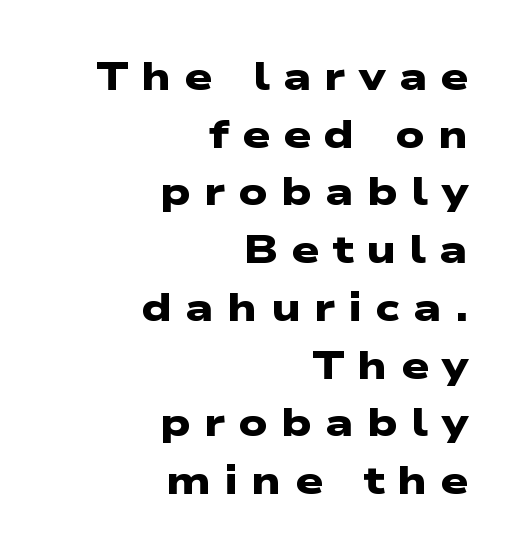
Q: Is the text bold? A: Yes.
Q: Is the typeface a serif or a sans-serif typeface? A: Sans-serif.
Q: Is the text underlined? A: No.
Q: How is the paragraph aligned? A: Right-aligned.
Q: Is the spacing between letters normal or unusually wide? A: Unusually wide.
Q: Is the spacing between lines tight, normal or loose? A: Normal.
Q: Width (condensed, normal, or wide)? A: Wide.
Q: Stroke contrast? A: Low.
Q: x-height? A: Medium.
Q: Monospaced? A: No.
